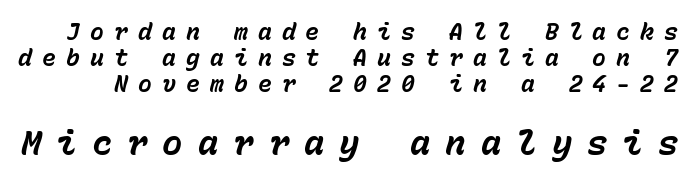
Q: Is the text bold? A: Yes.
Q: Is the text italic (slanted)? A: Yes, it leans right by about 15 degrees.
Q: Is the text underlined? A: No.
Q: Is the spacing between letters normal or unusually wide? A: Unusually wide.
Q: Is the spacing between lines tight, normal or loose? A: Tight.
Q: Which block of text is set in a larger size, the first (top) or the second (bottom)? A: The second (bottom) one.
Q: Width (condensed, normal, or wide)? A: Normal.
Q: Stroke contrast? A: Low.
Q: x-height? A: Medium.
Q: Monospaced? A: Yes.
